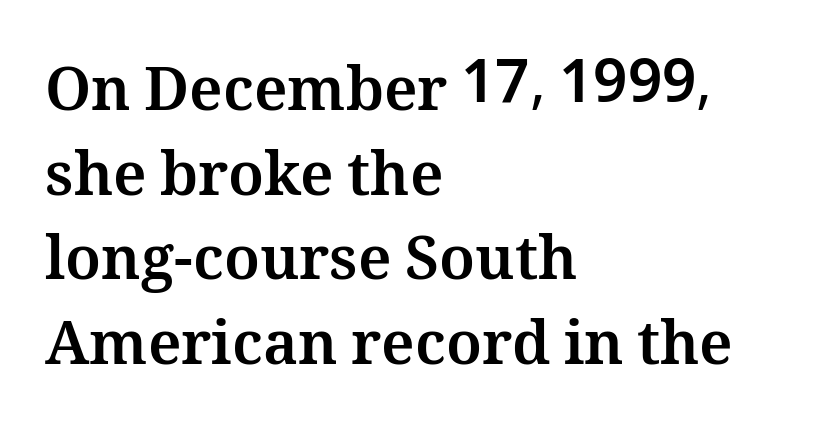
The image shows 60 px bold type, upright; set left-aligned, normal line spacing (1.41x), normal letter spacing, not underlined; medium stroke contrast and a medium x-height.
